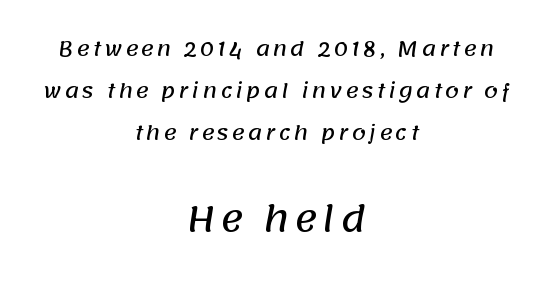
Q: Is the typeface a serif or a sans-serif typeface? A: Sans-serif.
Q: Is the text underlined? A: No.
Q: How is the paragraph aligned? A: Centered.
Q: Is the spacing between lines tight, normal or loose? A: Loose.
Q: Which block of text is set in a larger size, the first (top) or the second (bottom)? A: The second (bottom) one.
Q: Width (condensed, normal, or wide)? A: Normal.
Q: Stroke contrast? A: Low.
Q: x-height? A: Large.
Q: Monospaced? A: No.
